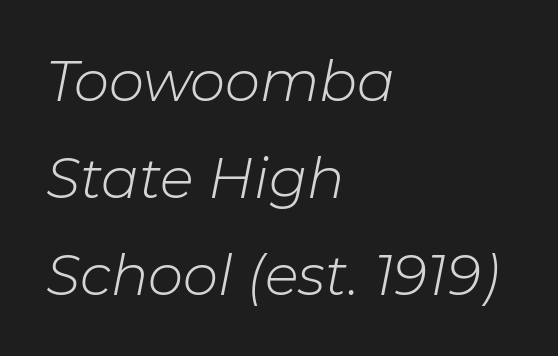
Q: Is the text bold? A: No.
Q: Is the text italic (slanted)? A: Yes, it leans right by about 11 degrees.
Q: Is the text underlined? A: No.
Q: How is the paragraph aligned? A: Left-aligned.
Q: Is the spacing between letters normal or unusually wide? A: Normal.
Q: Width (condensed, normal, or wide)? A: Normal.
Q: Stroke contrast? A: Low.
Q: x-height? A: Medium.
Q: Monospaced? A: No.
